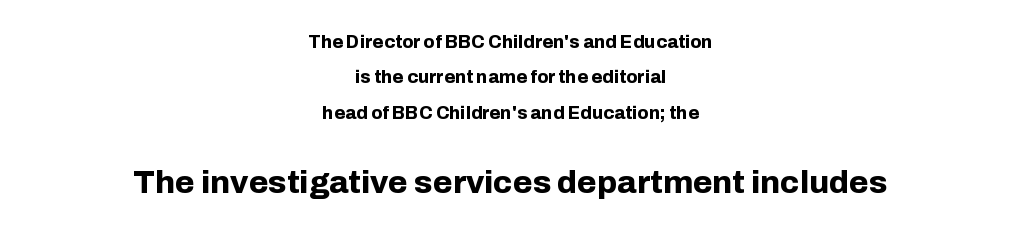
{"serif": "no", "italic": "no", "bold": "yes", "weight": "bold", "width": "normal", "stroke_contrast": "low", "x_height": "medium", "monospaced": "no", "underline": "no", "align": "center", "line_spacing": "loose", "line_spacing_ratio": 1.97, "letter_spacing": "normal", "letter_spacing_em": 0.0, "larger_block": "second", "size_ratio": 1.78, "glyph_px": 32}
